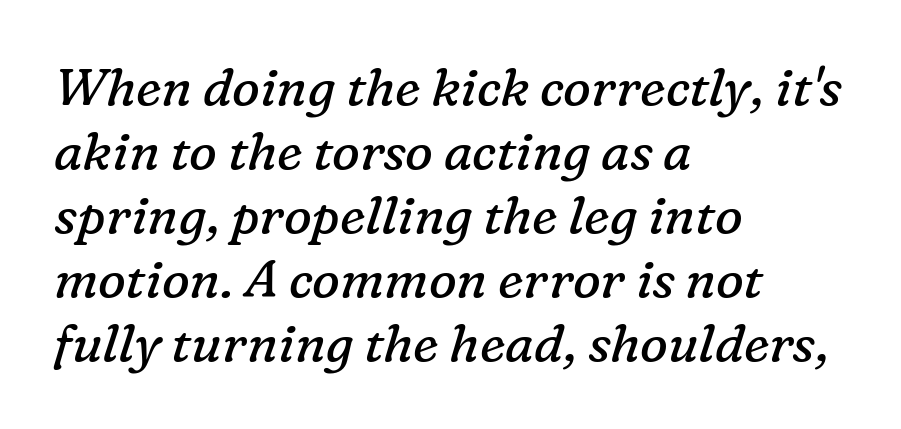
The image shows 52 px regular-weight serif type, italic (leaning right); set left-aligned, line spacing 1.23x, normal letter spacing, not underlined; low stroke contrast and a medium x-height.
